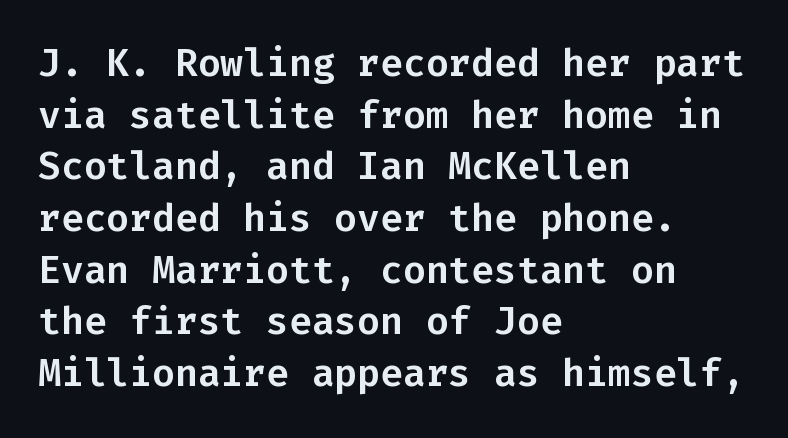
{"serif": "no", "italic": "no", "width": "normal", "stroke_contrast": "low", "x_height": "medium", "monospaced": "yes", "underline": "no", "align": "left", "line_spacing": "normal", "line_spacing_ratio": 1.36, "letter_spacing": "normal", "letter_spacing_em": 0.0, "glyph_px": 38}
